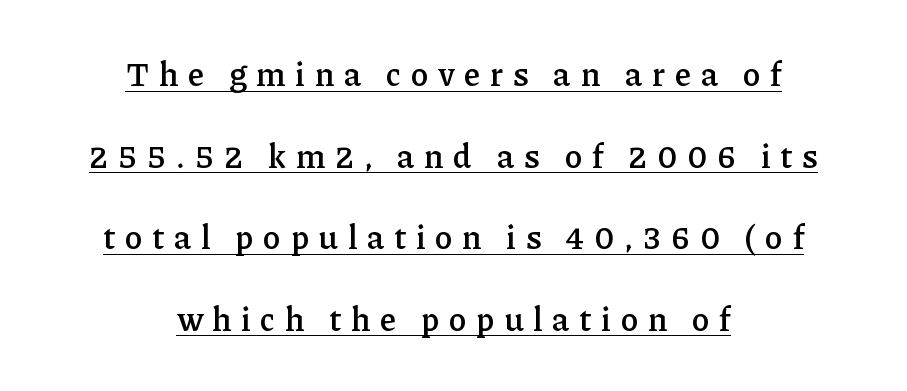
Moderately thickened strokes mark this as semibold type. How are the letters spaced? Widely, with obvious added tracking. Every row of glyphs is offset so its center matches the block's center. These lines were composed using upright roman letters. Proportional: the letters do not fall into vertical columns. Like a heading marked for emphasis, these lines bear an underscore.
